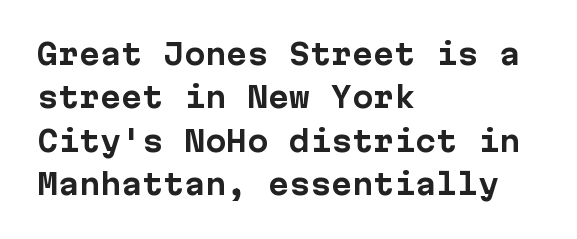
The typography opts for an upright posture over an oblique one. Set as a true bold cut, around the 700 mark. One glance says typical: line gaps are just what's usual. The face used here is a sans, in the tradition of grotesques and geometrics.
